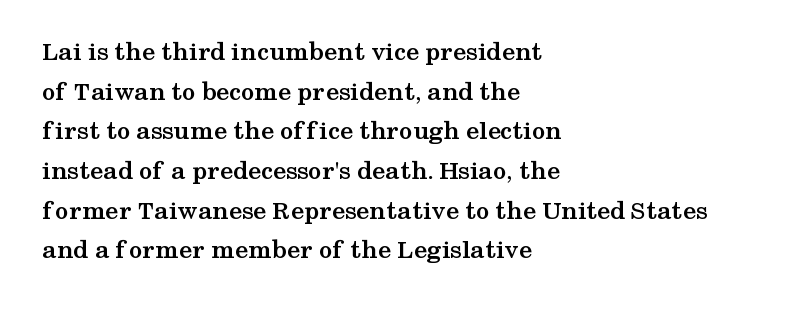
The image shows 27 px bold type, upright; set left-aligned, normal line spacing (1.47x), normal letter spacing, not underlined.
